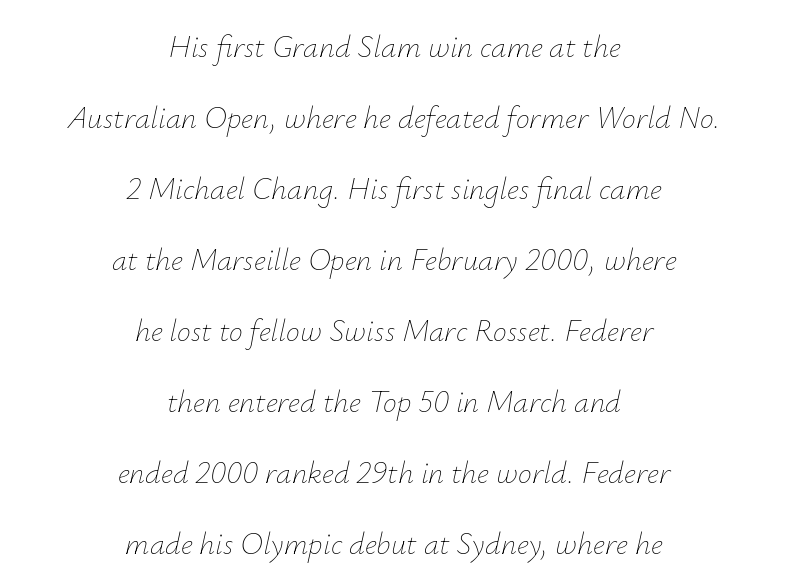
No letter is thick-stroked: the sample isn't bold. Notice how the stems are inclined rather than vertical — that's the hallmark of italics. Airy leading. Neither beginnings nor endings align; midpoints do.
